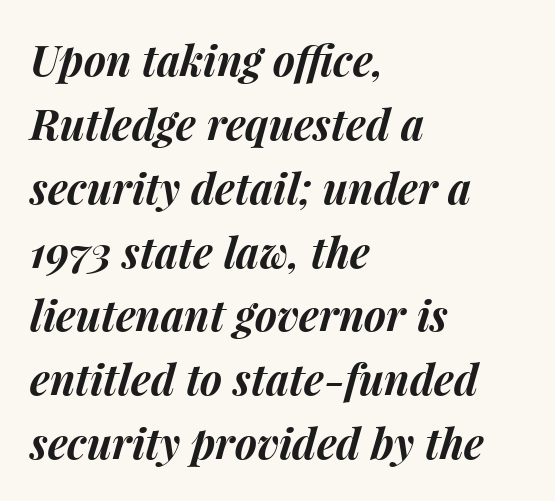
{"italic": "yes", "lean": "right", "slant_degrees": 15, "bold": "yes", "weight": "bold", "width": "normal", "stroke_contrast": "medium", "x_height": "medium", "monospaced": "no", "underline": "no", "align": "left", "line_spacing": "normal", "line_spacing_ratio": 1.52, "letter_spacing": "normal", "letter_spacing_em": 0.0, "glyph_px": 42}
